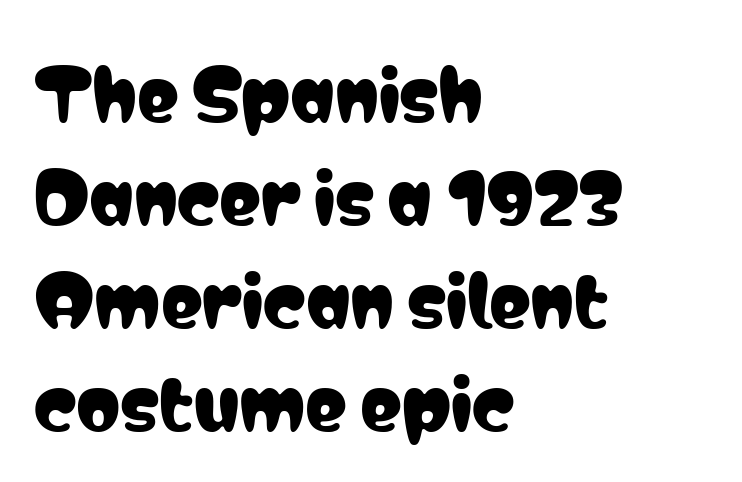
The image shows 70 px condensed sans-serif type, upright; set left-aligned, normal line spacing (1.47x), normal letter spacing, not underlined; low stroke contrast and a medium x-height.
